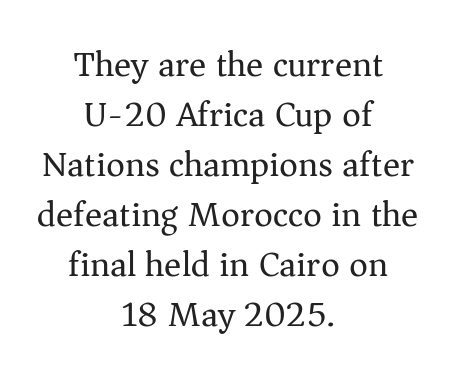
How are the letters spaced? Ordinarily, with no added tracking. Proportional: the letters do not fall into vertical columns. Posture: straight, roman, zero tilt. Centered paragraph, ragged on both sides. Unlike a clean sans, this face finishes its strokes with serifs. The space directly below the letters is spotless.
